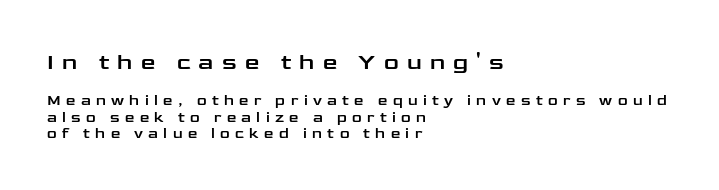
The image shows 23 px text type, upright; set left-aligned, tight line spacing (1.09x), unusually wide letter spacing (+0.36 em), not underlined; the first (top) block is 1.53x larger.
